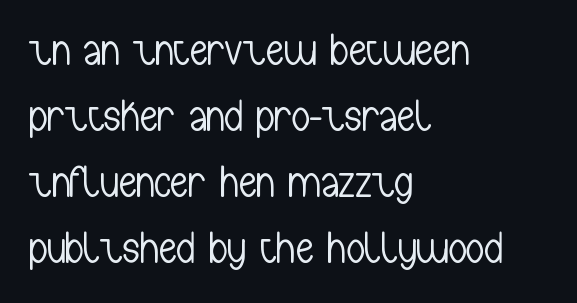
Inter-character spacing is left at the font's built-in metrics. The lines in this sample share a left origin and differ only in where they stop. Do the characters align in a grid? No, the font is proportional. On a weight scale, this lands at 450 or below. Regular leading. Rule under the text: the space is simply empty.
